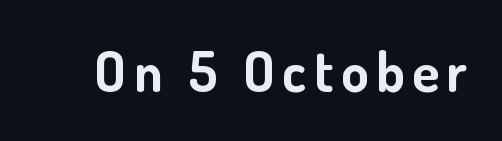
{"serif": "no", "italic": "no", "bold": "yes", "weight": "bold", "width": "normal", "stroke_contrast": "low", "x_height": "small", "monospaced": "no", "underline": "no", "glyph_px": 55}
